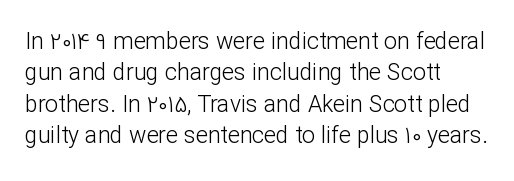
One glance says typical: line gaps are just what's usual. What stands out about the letter spacing? Nothing — it is the standard amount. This reads as an unemphasized weight, regular at the heaviest. The text block is weighted toward the left margin, trailing off unevenly rightward. Descender tails drop into unmarked territory. The specimen reads as upright at a glance.
